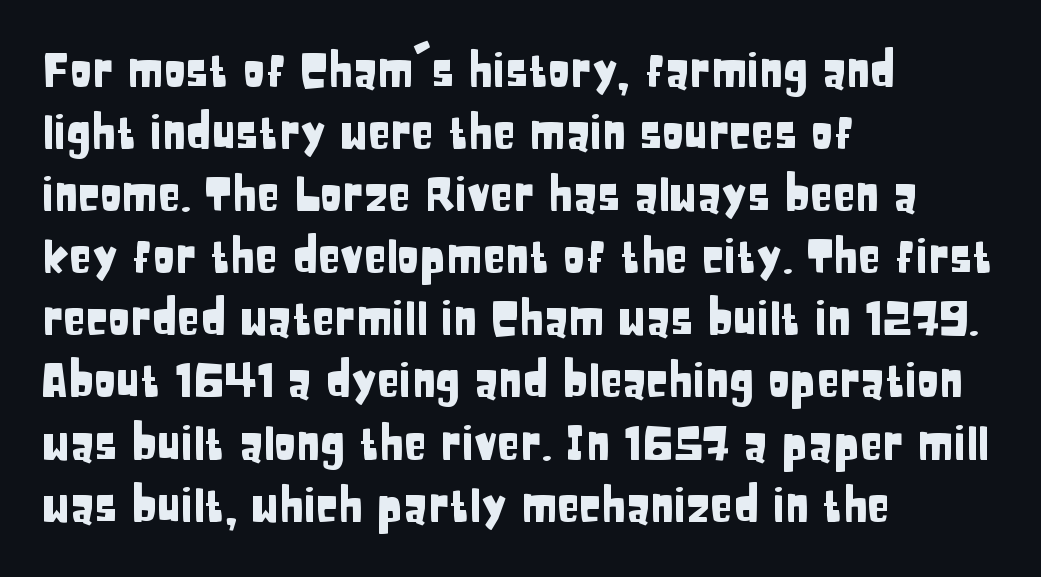
Short note: letters normally spaced. The lines sit at an ordinary, default distance from one another. Do the characters align in a grid? No, the font is proportional. Each letter's strokes conclude bluntly, with no projecting serifs.
